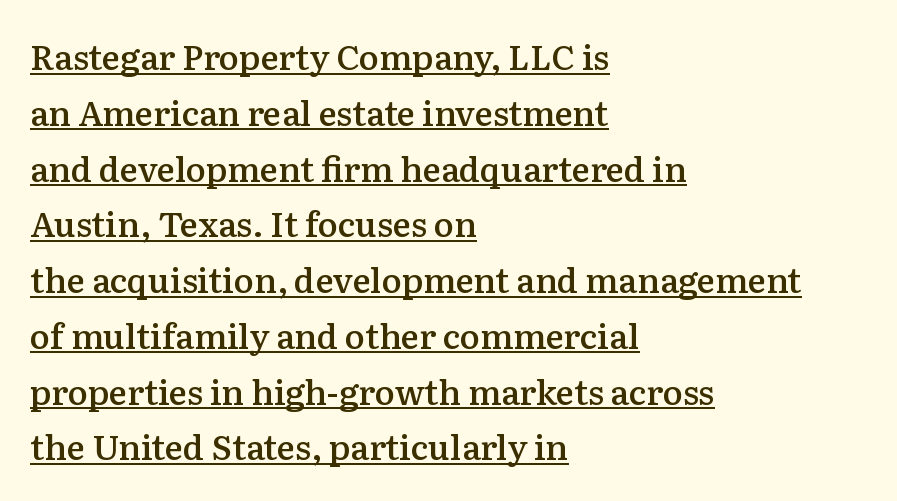
{"serif": "yes", "italic": "no", "bold": "semi", "weight": "semibold", "width": "normal", "stroke_contrast": "medium", "x_height": "medium", "monospaced": "no", "underline": "yes", "align": "left", "line_spacing": "normal", "line_spacing_ratio": 1.64, "letter_spacing": "normal", "letter_spacing_em": 0.0, "glyph_px": 34}
